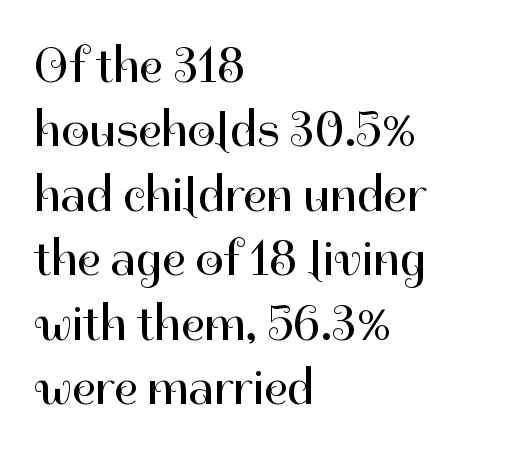
Reading down the column, the eye jumps a familiar distance to each next line. The tracking reads as untouched default to a designer's eye. Think standard paragraph weight, or any step lighter than that. Is this a sans? Yes — the strokes have no serifs. The passage is arranged the way most books set body copy — flush left.
